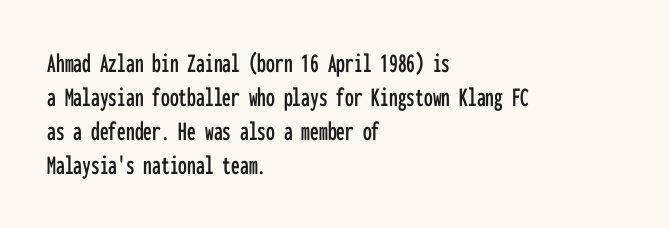
The ragged edge is on the right, which tells us the setting is flush left. Nobody drew a line under any word here. A roman cut, with each character standing at attention. Think of a typewriter: that constant character pitch is what you see here. These lines keep a tight, regular rhythm from letter to letter.
